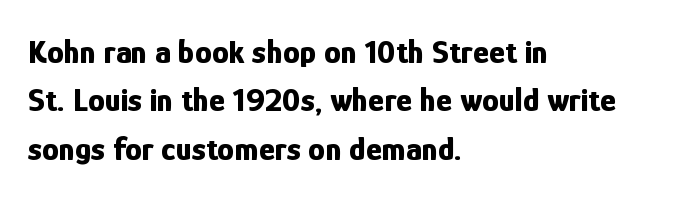
Q: Is the text bold? A: Yes.
Q: Is the text italic (slanted)? A: No, it is upright.
Q: Is the typeface a serif or a sans-serif typeface? A: Sans-serif.
Q: Is the text underlined? A: No.
Q: How is the paragraph aligned? A: Left-aligned.
Q: Is the spacing between letters normal or unusually wide? A: Normal.
Q: Is the spacing between lines tight, normal or loose? A: Normal.
Q: Width (condensed, normal, or wide)? A: Condensed.
Q: Stroke contrast? A: Low.
Q: x-height? A: Medium.
Q: Monospaced? A: No.
